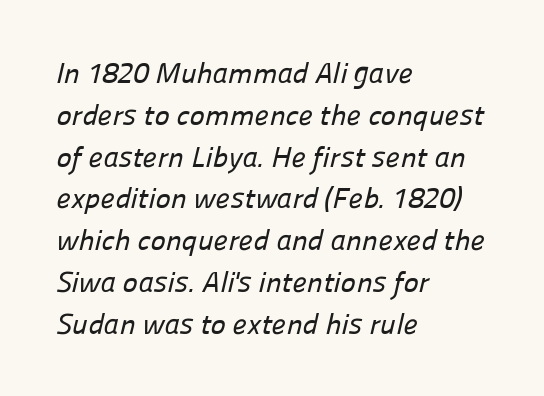
{"serif": "no", "width": "normal", "stroke_contrast": "low", "x_height": "medium", "monospaced": "no", "underline": "no", "align": "left", "line_spacing": "normal", "line_spacing_ratio": 1.44, "letter_spacing": "normal", "letter_spacing_em": 0.0, "glyph_px": 29}
